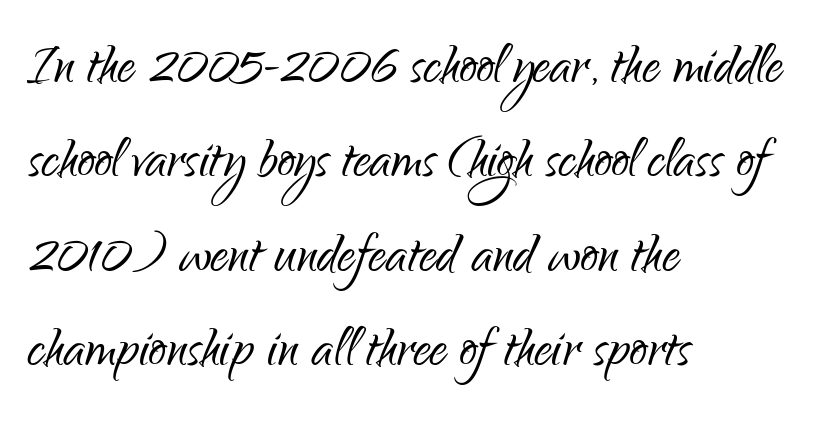
This rendering employs a face without finishing strokes, i.e., a sans-serif. Just letters on the line, the space beneath them empty. There is no visible air inserted between adjacent glyphs. Summary of vertical rhythm: regular, with standard interline spacing. Short and long lines alike share a common starting point at left.
